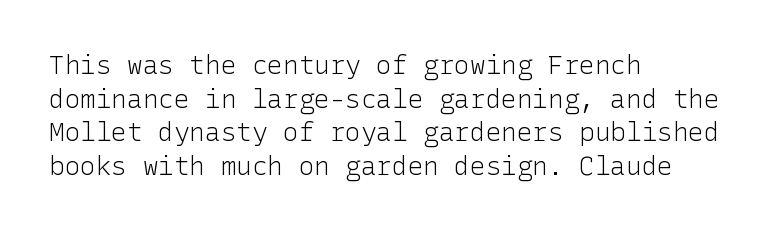
Interline gaps are of average width in this sample. In terms of posture, this sample is upright. Teacher's note: observe the even left margin — that is flush-left alignment. The cut favours lightness, reaching ordinary text weight at its darkest.
